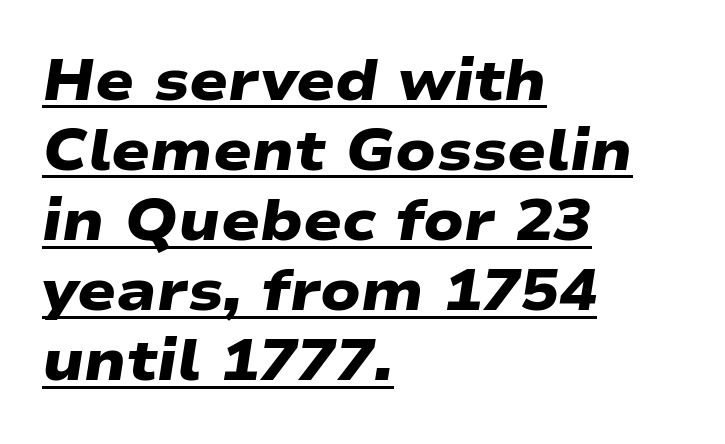
Q: Is the text bold? A: Yes.
Q: Is the typeface a serif or a sans-serif typeface? A: Sans-serif.
Q: Is the text underlined? A: Yes.
Q: How is the paragraph aligned? A: Left-aligned.
Q: Is the spacing between letters normal or unusually wide? A: Normal.
Q: Width (condensed, normal, or wide)? A: Wide.
Q: Stroke contrast? A: Low.
Q: x-height? A: Medium.
Q: Monospaced? A: No.
